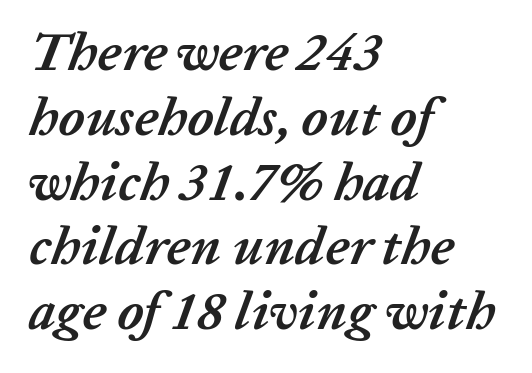
The image shows 54 px semibold type, italic (leaning right); set left-aligned, line spacing 1.2x, normal letter spacing, not underlined; low stroke contrast and a medium x-height.
